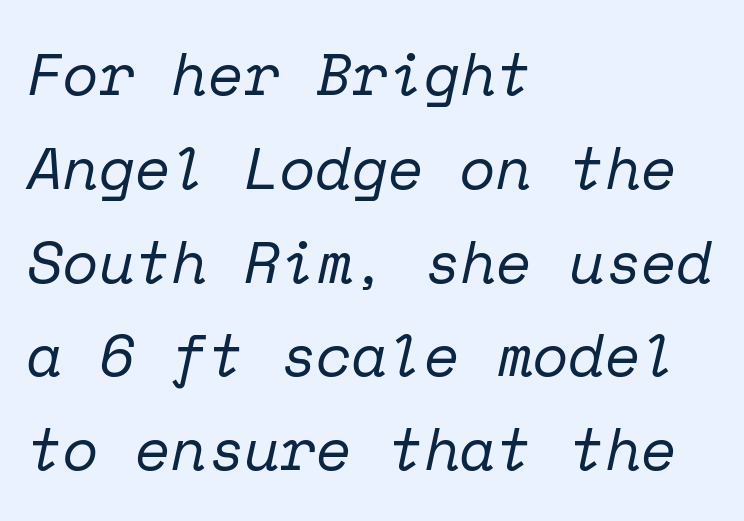
Nothing unusual about the tracking: characters are spaced as the font intends. Compared with typical paragraphs, the rows here are spaced about the same. Has an underline been added? It has not. Is this a fixed-width face? Yes — each glyph sits in an identical cell. Typographically, this falls in the serif category.
